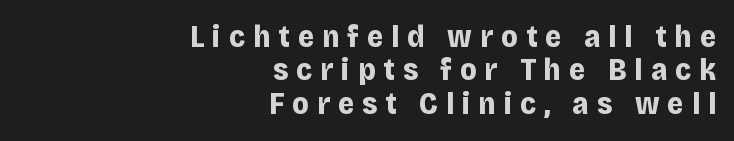
{"serif": "no", "italic": "no", "bold": "yes", "weight": "bold", "width": "normal", "stroke_contrast": "low", "x_height": "large", "monospaced": "no", "underline": "no", "align": "right", "line_spacing": "tight", "line_spacing_ratio": 1.08, "letter_spacing": "wide", "letter_spacing_em": 0.26, "glyph_px": 31}
